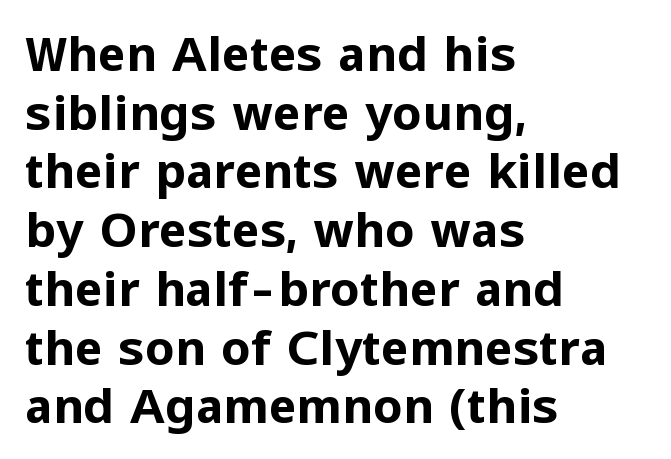
{"serif": "no", "italic": "no", "bold": "yes", "weight": "bold", "width": "normal", "stroke_contrast": "low", "x_height": "medium", "monospaced": "no", "underline": "no", "align": "left", "line_spacing": "normal", "line_spacing_ratio": 1.25, "letter_spacing": "normal", "letter_spacing_em": 0.0, "glyph_px": 47}
